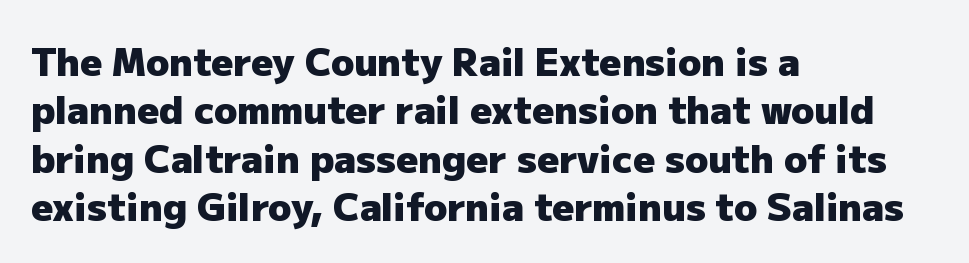
Q: Is the text bold? A: Yes.
Q: Is the text italic (slanted)? A: No, it is upright.
Q: Is the typeface a serif or a sans-serif typeface? A: Sans-serif.
Q: Is the text underlined? A: No.
Q: How is the paragraph aligned? A: Left-aligned.
Q: Is the spacing between letters normal or unusually wide? A: Normal.
Q: Is the spacing between lines tight, normal or loose? A: Normal.
Q: Width (condensed, normal, or wide)? A: Normal.
Q: Stroke contrast? A: Low.
Q: x-height? A: Medium.
Q: Monospaced? A: No.
